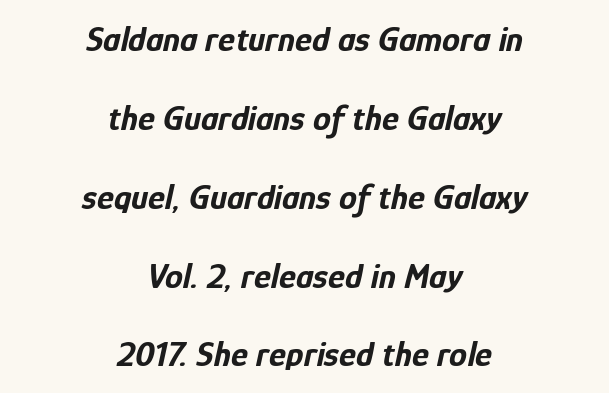
Its strokes are broad and dark, the hallmark of bold type. Slant detected: the letters are inclined. Leading: increased. Centered paragraph, ragged on both sides. Glyph-to-glyph distance matches everyday printed text.
